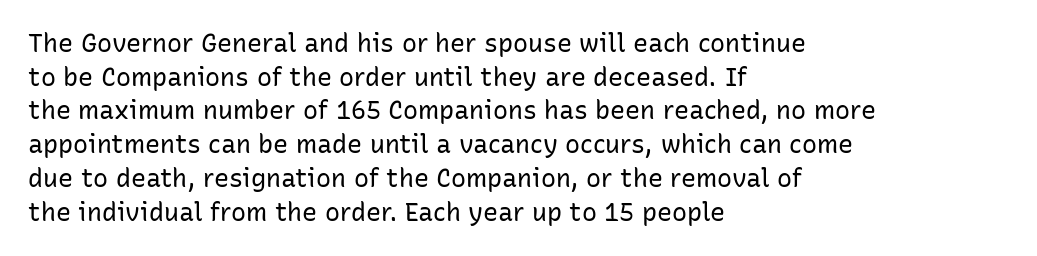
{"italic": "no", "bold": "no", "underline": "no", "align": "left", "line_spacing": "normal", "line_spacing_ratio": 1.35, "letter_spacing": "normal", "letter_spacing_em": 0.0, "glyph_px": 25}
